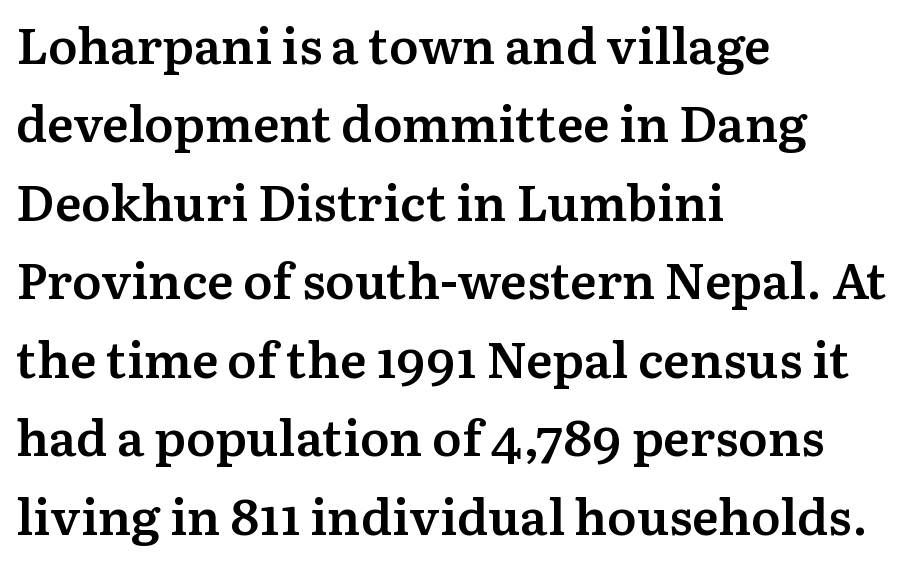
Q: Is the text bold? A: Semi-bold.
Q: Is the text italic (slanted)? A: No, it is upright.
Q: Is the typeface a serif or a sans-serif typeface? A: Serif.
Q: Is the text underlined? A: No.
Q: How is the paragraph aligned? A: Left-aligned.
Q: Is the spacing between letters normal or unusually wide? A: Normal.
Q: Is the spacing between lines tight, normal or loose? A: Normal.
Q: Width (condensed, normal, or wide)? A: Normal.
Q: Stroke contrast? A: Medium.
Q: x-height? A: Medium.
Q: Monospaced? A: No.
